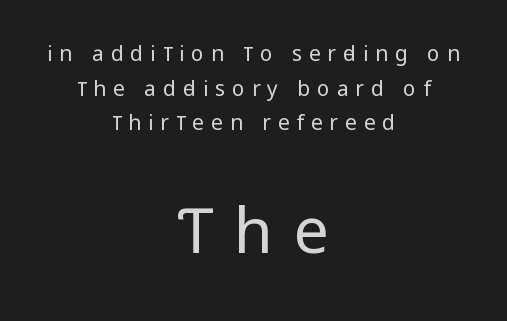
Q: Is the text bold? A: No.
Q: Is the text italic (slanted)? A: No, it is upright.
Q: Is the typeface a serif or a sans-serif typeface? A: Sans-serif.
Q: Is the text underlined? A: No.
Q: How is the paragraph aligned? A: Centered.
Q: Is the spacing between letters normal or unusually wide? A: Unusually wide.
Q: Is the spacing between lines tight, normal or loose? A: Normal.
Q: Which block of text is set in a larger size, the first (top) or the second (bottom)? A: The second (bottom) one.
Q: Width (condensed, normal, or wide)? A: Condensed.
Q: Stroke contrast? A: Low.
Q: x-height? A: Large.
Q: Monospaced? A: No.
